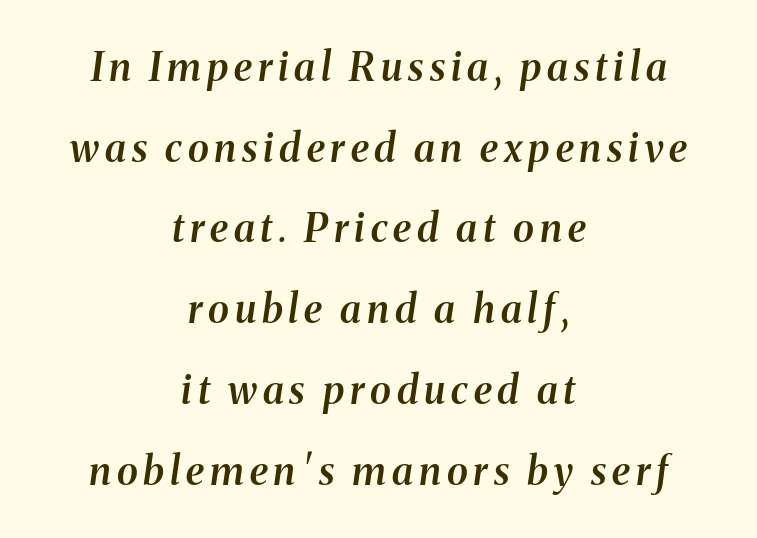
Q: Is the text bold? A: Semi-bold.
Q: Is the text italic (slanted)? A: Yes, it leans right by about 8 degrees.
Q: Is the typeface a serif or a sans-serif typeface? A: Serif.
Q: Is the text underlined? A: No.
Q: How is the paragraph aligned? A: Centered.
Q: Is the spacing between lines tight, normal or loose? A: Loose.
Q: Width (condensed, normal, or wide)? A: Normal.
Q: Stroke contrast? A: Medium.
Q: x-height? A: Medium.
Q: Monospaced? A: No.
